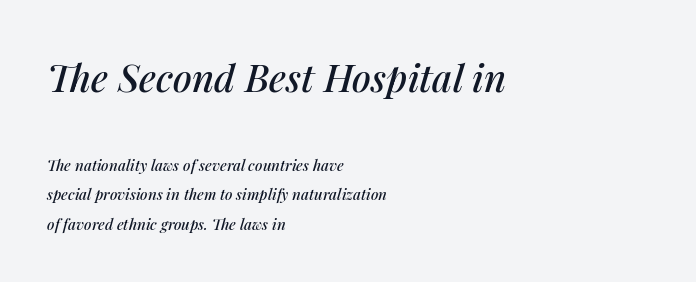
Q: Is the text italic (slanted)? A: Yes, it leans right by about 14 degrees.
Q: Is the text underlined? A: No.
Q: How is the paragraph aligned? A: Left-aligned.
Q: Is the spacing between letters normal or unusually wide? A: Normal.
Q: Is the spacing between lines tight, normal or loose? A: Loose.
Q: Which block of text is set in a larger size, the first (top) or the second (bottom)? A: The first (top) one.
Q: Width (condensed, normal, or wide)? A: Normal.
Q: Stroke contrast? A: Medium.
Q: x-height? A: Medium.
Q: Monospaced? A: No.
